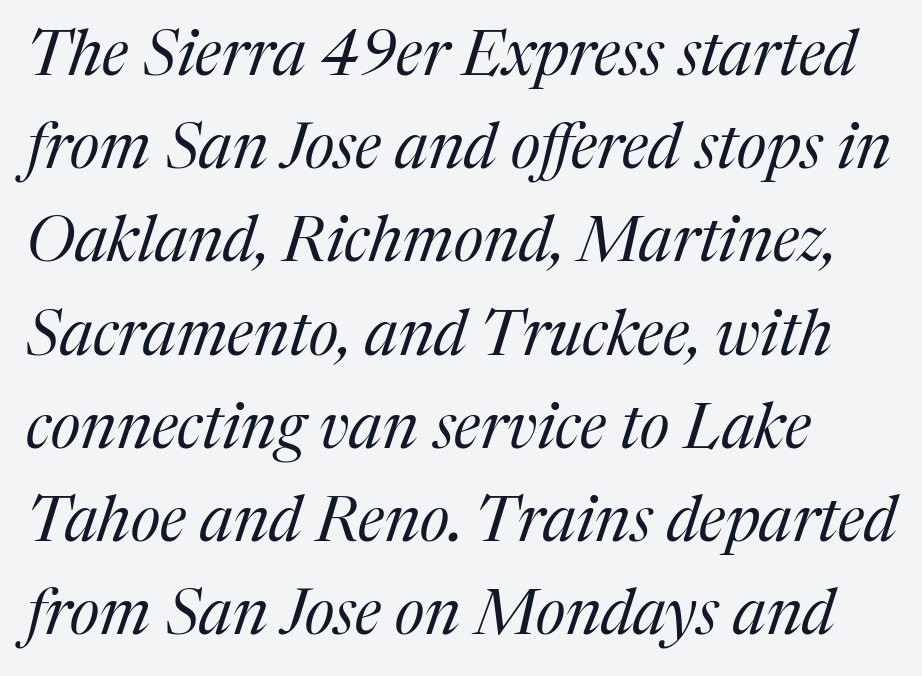
{"serif": "yes", "italic": "yes", "lean": "right", "slant_degrees": 17, "bold": "no", "weight": "regular", "width": "normal", "stroke_contrast": "medium", "x_height": "medium", "monospaced": "no", "underline": "no", "line_spacing": "normal", "line_spacing_ratio": 1.48, "letter_spacing": "normal", "letter_spacing_em": 0.0, "glyph_px": 63}
